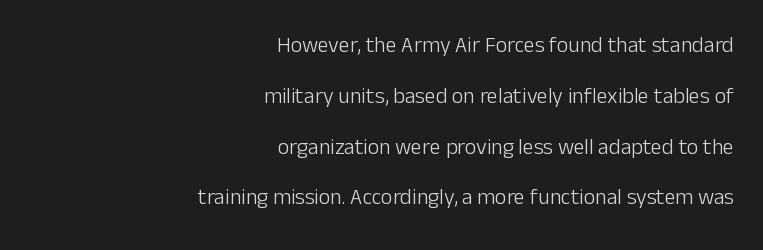
The image shows 22 px text type, upright; set right-aligned, loose line spacing (2.31x), normal letter spacing, not underlined.
